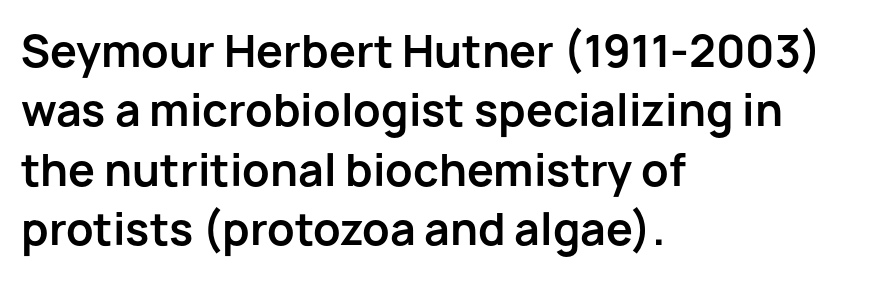
Q: Is the text bold? A: Yes.
Q: Is the text italic (slanted)? A: No, it is upright.
Q: Is the typeface a serif or a sans-serif typeface? A: Sans-serif.
Q: Is the text underlined? A: No.
Q: How is the paragraph aligned? A: Left-aligned.
Q: Is the spacing between letters normal or unusually wide? A: Normal.
Q: Is the spacing between lines tight, normal or loose? A: Normal.
Q: Width (condensed, normal, or wide)? A: Normal.
Q: Stroke contrast? A: Low.
Q: x-height? A: Medium.
Q: Monospaced? A: No.
